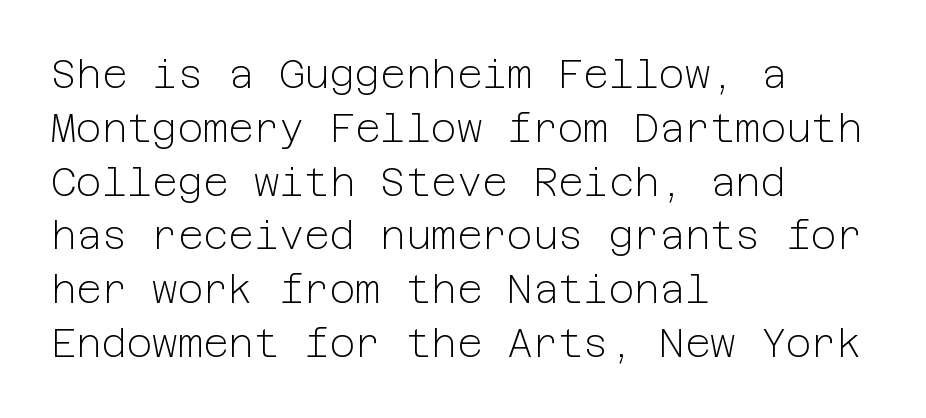
The image shows 39 px light sans-serif type, upright; set left-aligned, normal line spacing (1.38x), normal letter spacing, not underlined; low stroke contrast and a medium x-height.
